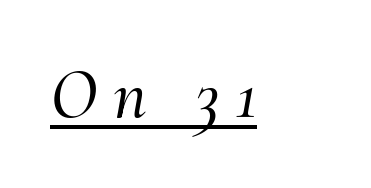
Q: Is the text italic (slanted)? A: Yes, it leans right by about 10 degrees.
Q: Is the typeface a serif or a sans-serif typeface? A: Serif.
Q: Is the text underlined? A: Yes.
Q: Is the spacing between letters normal or unusually wide? A: Unusually wide.
Q: Width (condensed, normal, or wide)? A: Normal.
Q: Stroke contrast? A: Medium.
Q: x-height? A: Small.
Q: Monospaced? A: No.
